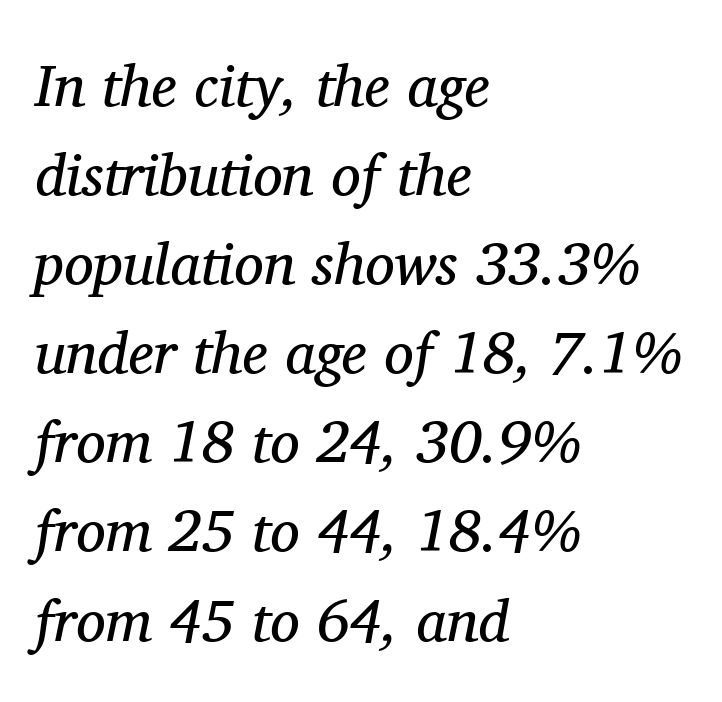
{"serif": "yes", "italic": "yes", "lean": "right", "slant_degrees": 11, "bold": "no", "weight": "regular", "width": "normal", "stroke_contrast": "medium", "x_height": "medium", "monospaced": "no", "underline": "no", "align": "left", "line_spacing": "normal", "line_spacing_ratio": 1.51, "letter_spacing": "normal", "letter_spacing_em": 0.0, "glyph_px": 59}
